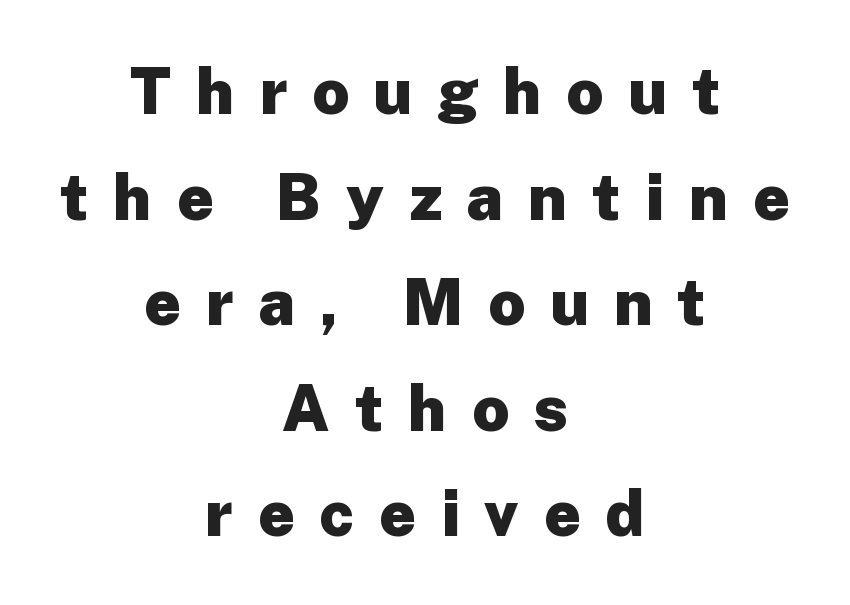
The image shows 64 px heavy sans-serif type, upright; set centered, normal line spacing (1.65x), unusually wide letter spacing (+0.39 em), not underlined; low stroke contrast and a medium x-height.
